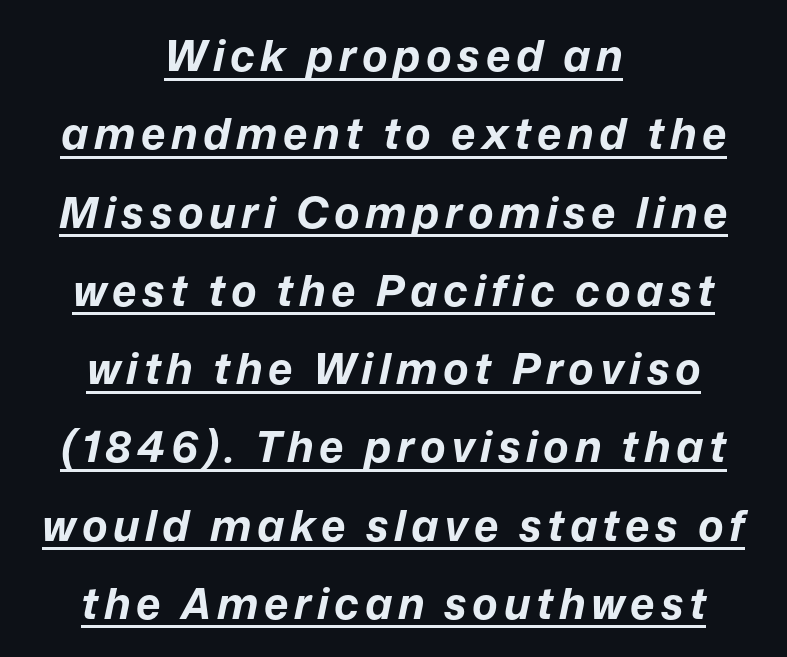
Q: Is the text bold? A: Yes.
Q: Is the text italic (slanted)? A: Yes, it leans right by about 12 degrees.
Q: Is the text underlined? A: Yes.
Q: How is the paragraph aligned? A: Centered.
Q: Width (condensed, normal, or wide)? A: Normal.
Q: Stroke contrast? A: Low.
Q: x-height? A: Medium.
Q: Monospaced? A: No.
